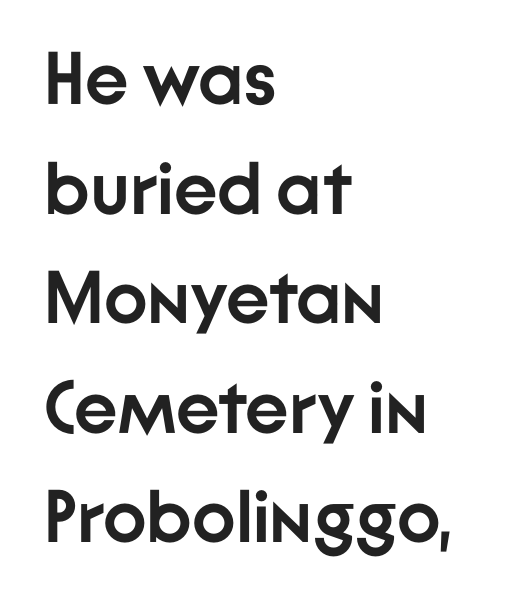
The image shows 74 px semibold sans-serif type, upright; set left-aligned, normal line spacing (1.48x), normal letter spacing, not underlined; low stroke contrast and a medium x-height.
